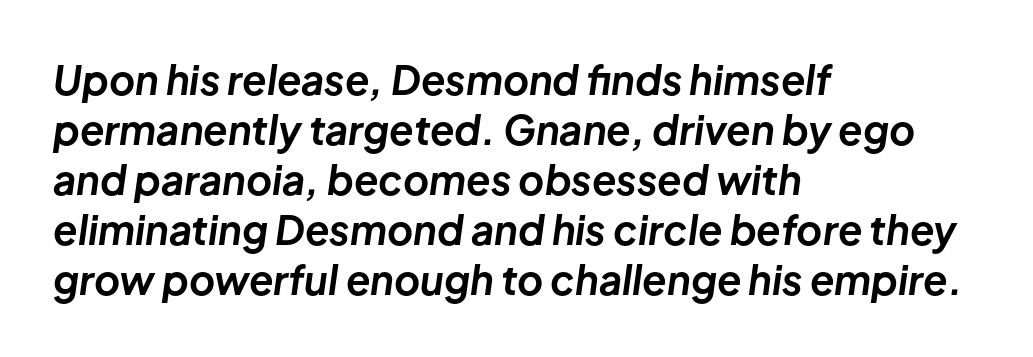
The paragraph has a hard left edge and a soft right edge. The letterforms sit shoulder to shoulder at normal distance. Slant detected: the letters are inclined. The zone under the glyphs is completely vacant. The face used here is proportionally spaced, like ordinary book or web type. Summary of weight: heavy, a full bold.
